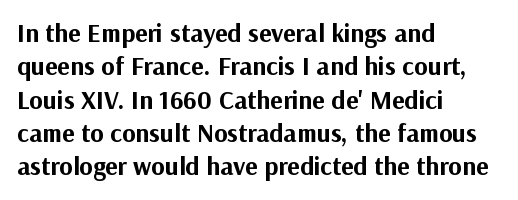
The image shows 26 px bold type, upright; set left-aligned, normal line spacing (1.28x), normal letter spacing, not underlined.
